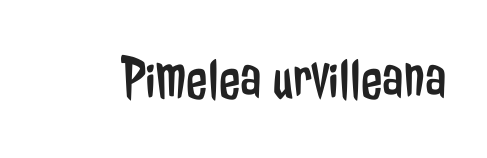
Are there feet on the stems? There aren't — it's a sans. The area under the type is left untouched. The specimen reads as upright at a glance. The letters advance in unequal steps, a hallmark of proportional type.
